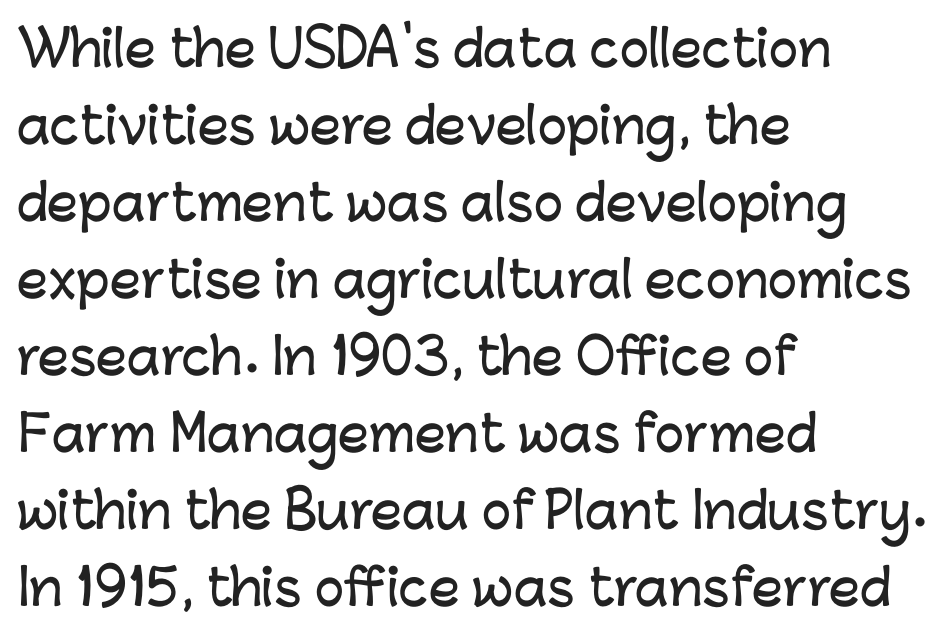
The image shows 49 px sans-serif type, upright; set left-aligned, normal line spacing (1.57x), normal letter spacing, not underlined; low stroke contrast and a medium x-height.
